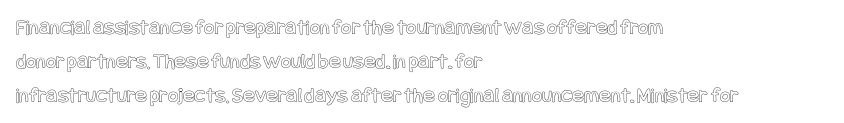
Q: Is the text italic (slanted)? A: No, it is upright.
Q: Is the text underlined? A: No.
Q: How is the paragraph aligned? A: Left-aligned.
Q: Is the spacing between letters normal or unusually wide? A: Normal.
Q: Is the spacing between lines tight, normal or loose? A: Normal.
